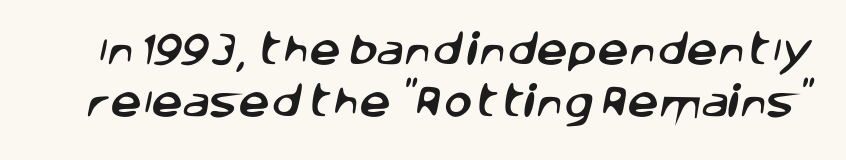
The image shows 35 px sans-serif type; set normal line spacing (1.49x), normal letter spacing, not underlined; low stroke contrast and a large x-height.
